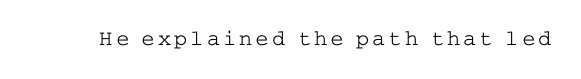
Q: Is the text bold? A: No.
Q: Is the text italic (slanted)? A: No, it is upright.
Q: Is the text underlined? A: No.
